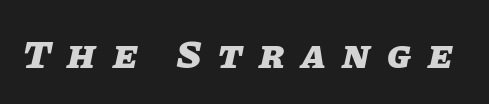
{"italic": "yes", "lean": "right", "slant_degrees": 11, "bold": "yes", "weight": "heavy", "width": "normal", "stroke_contrast": "low", "x_height": "large", "monospaced": "no", "underline": "no", "letter_spacing": "wide", "letter_spacing_em": 0.42, "glyph_px": 40}
